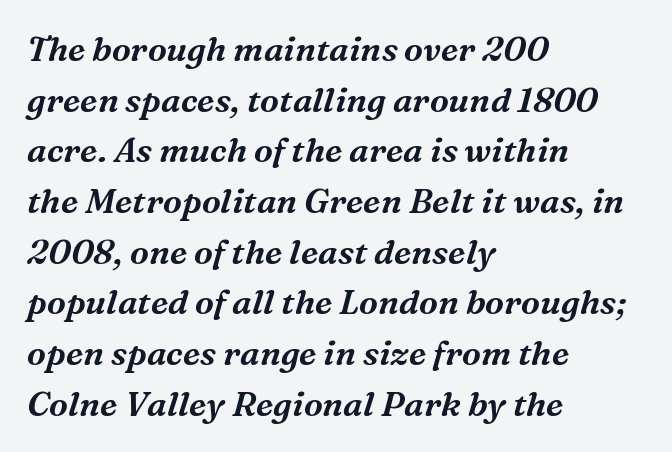
Q: Is the text italic (slanted)? A: Yes, it leans right by about 16 degrees.
Q: Is the typeface a serif or a sans-serif typeface? A: Serif.
Q: Is the text underlined? A: No.
Q: How is the paragraph aligned? A: Left-aligned.
Q: Is the spacing between letters normal or unusually wide? A: Normal.
Q: Is the spacing between lines tight, normal or loose? A: Normal.
Q: Width (condensed, normal, or wide)? A: Normal.
Q: Stroke contrast? A: Medium.
Q: x-height? A: Medium.
Q: Monospaced? A: No.
